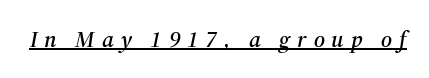
{"italic": "yes", "lean": "right", "slant_degrees": 12, "underline": "yes", "letter_spacing": "wide", "letter_spacing_em": 0.3, "glyph_px": 23}
